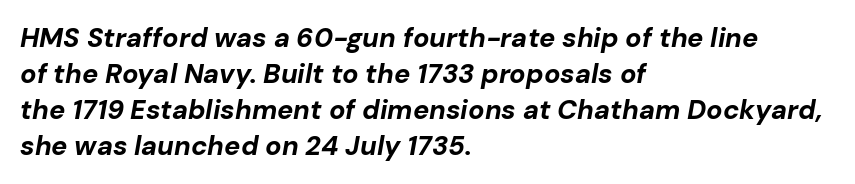
Tracking here is standard; glyphs follow each other at the usual distance. The typography opts for an oblique posture over an upright one. In CSS terms this would be text-align: left. Is there much room between lines? A standard amount, neither cramped nor airy.
